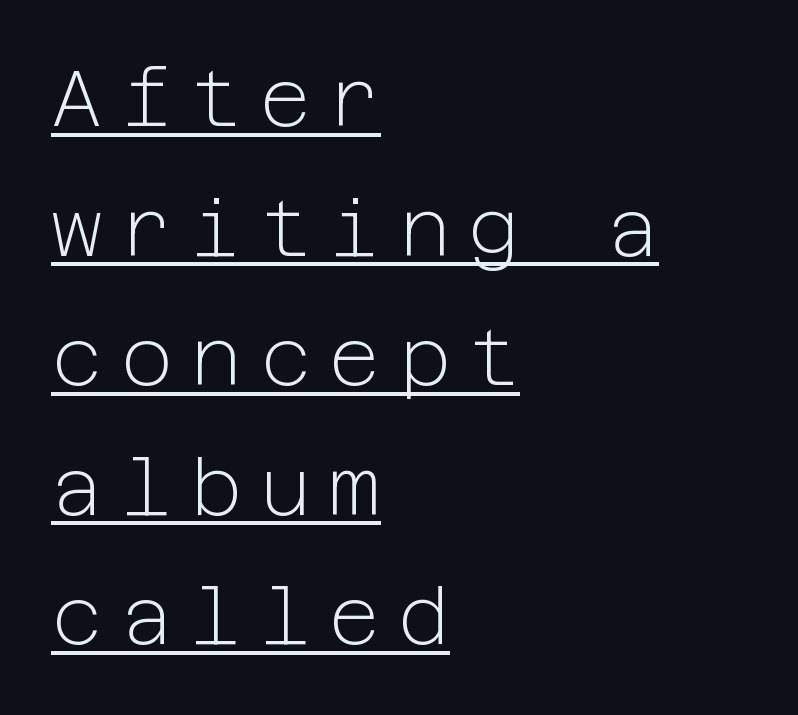
Line beginnings align vertically; line endings do not. No italicization has been applied; the sample stays upright. Each letter's strokes conclude bluntly, with no projecting serifs. Students, observe the line beneath the letters — that is underlining.
